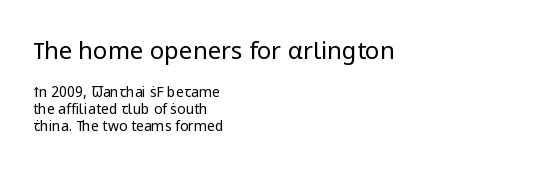
The image shows 24 px text type, upright; set left-aligned, line spacing 1.23x, normal letter spacing, not underlined; the first (top) block is 1.71x larger.
